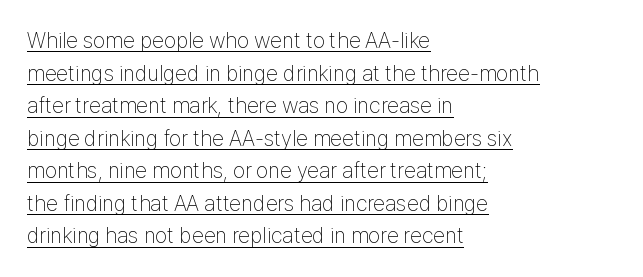
The image shows 22 px text type, upright; set left-aligned, normal line spacing (1.48x), normal letter spacing, underlined.
